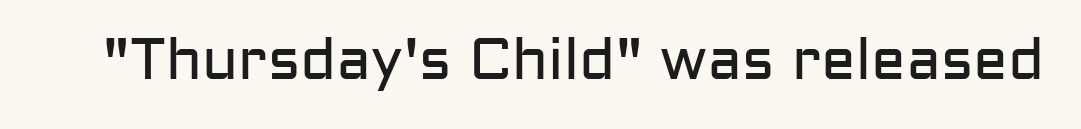
Compared with a typical body face, this is equally light or lighter still. Each letter keeps its own natural width here, so spacing adapts to shape. A typesetter would mark this as roman, not italic. I'd call this a sans setting — the letters go barefoot. Honestly, the letter spacing is just normal — you wouldn't notice it.
